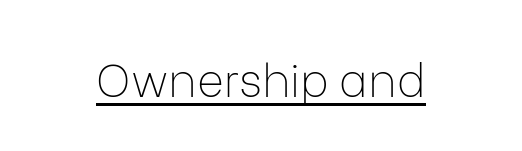
The image shows 46 px thin sans-serif type, upright; set centered, normal letter spacing, underlined; low stroke contrast and a medium x-height.
